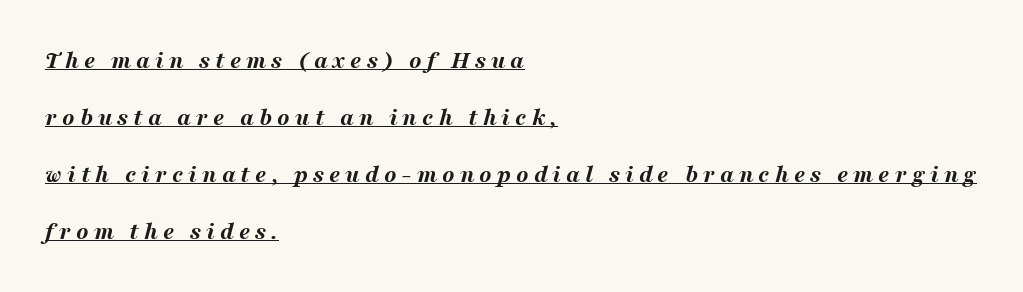
Notice how the stems are inclined rather than vertical — that's the hallmark of italics. The words here are underlined. The horizontal fit of the characters is loose and conspicuously gappy. This block would shrink considerably if given ordinary leading; it's expanded now.
